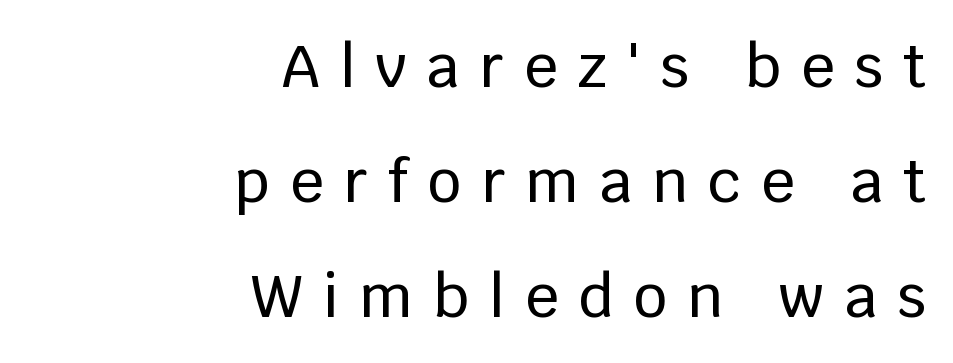
The image shows 59 px sans-serif type, upright; set right-aligned, loose line spacing (1.95x), unusually wide letter spacing (+0.34 em), not underlined; low stroke contrast and a large x-height.
